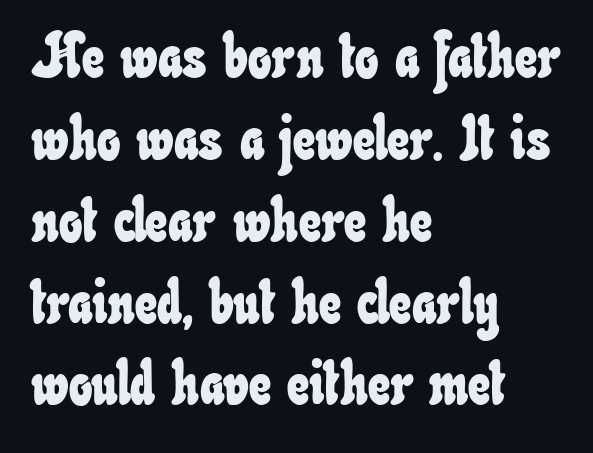
The image shows 62 px condensed type; set left-aligned, normal line spacing (1.32x), normal letter spacing, not underlined; low stroke contrast and a small x-height.
